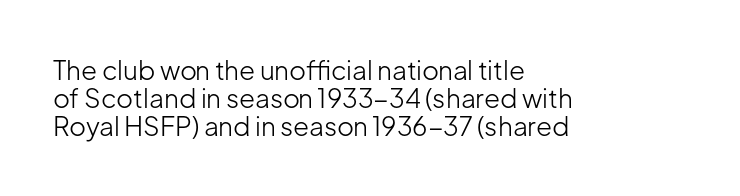
A typesetter would call this zero additional tracking. Quick note: not italic, upright. Compared with a typical body face, this is equally light or lighter still. Students, observe: this is what under-led, compact text looks like. The typesetter chose a ragged-right arrangement here. Words float on clear page, feet unadorned.
